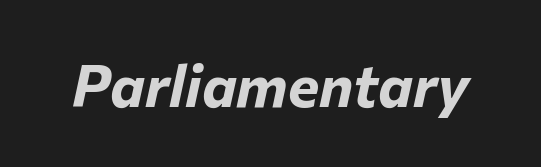
{"italic": "yes", "lean": "right", "slant_degrees": 12, "bold": "yes", "weight": "bold", "width": "normal", "stroke_contrast": "low", "x_height": "medium", "monospaced": "no", "underline": "no", "letter_spacing": "normal", "letter_spacing_em": 0.0, "glyph_px": 59}
